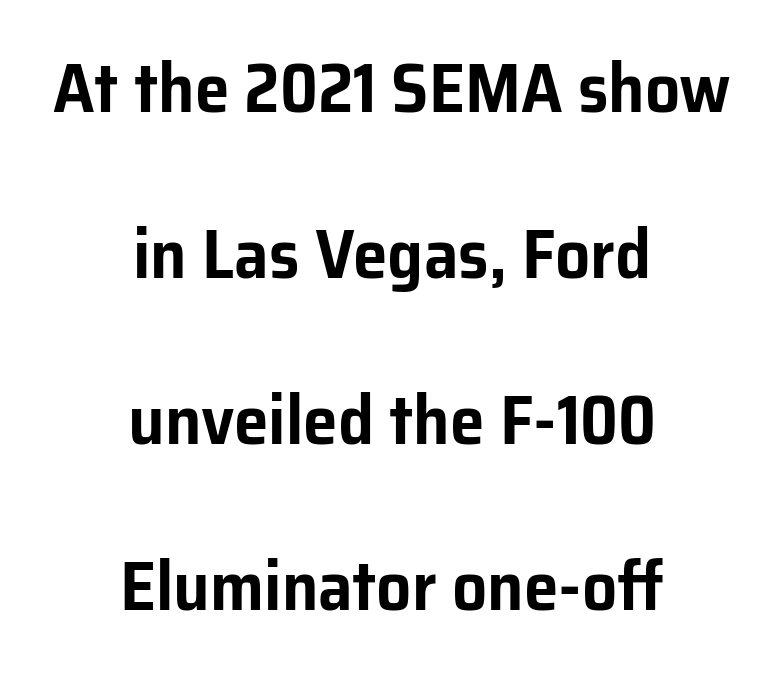
The image shows 70 px sans-serif type, upright; set centered, loose line spacing (2.37x), normal letter spacing, not underlined; low stroke contrast and a medium x-height.
